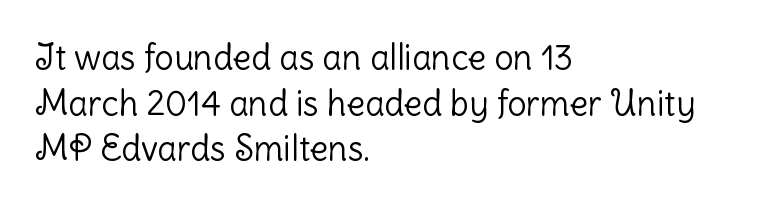
{"serif": "no", "italic": "no", "bold": "no", "weight": "light", "width": "normal", "stroke_contrast": "low", "x_height": "medium", "monospaced": "no", "underline": "no", "align": "left", "line_spacing": "normal", "line_spacing_ratio": 1.34, "letter_spacing": "normal", "letter_spacing_em": 0.0, "glyph_px": 34}
